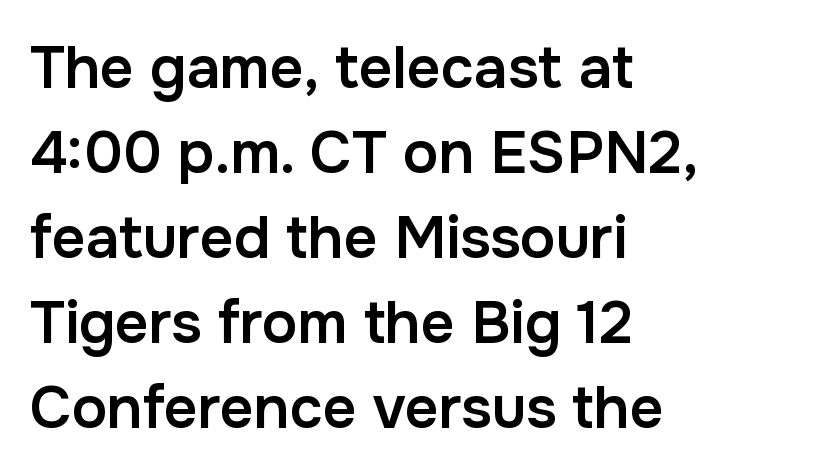
The image shows 59 px semibold sans-serif type, upright; set left-aligned, normal line spacing (1.44x), normal letter spacing, not underlined; low stroke contrast and a medium x-height.
